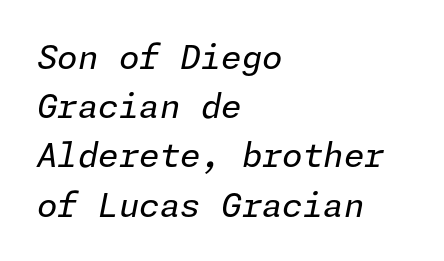
What stands out about the letter spacing? Nothing — it is the standard amount. The zone under the glyphs is completely vacant. Quick note: interline space is typical. The font's italic variant was chosen for this text.
